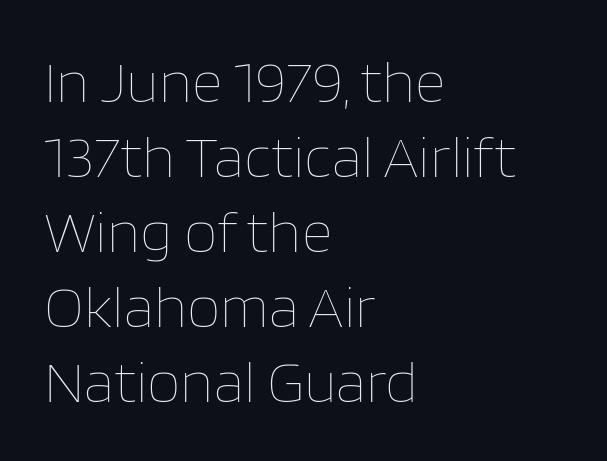
Q: Is the text bold? A: No.
Q: Is the text italic (slanted)? A: No, it is upright.
Q: Is the text underlined? A: No.
Q: How is the paragraph aligned? A: Left-aligned.
Q: Is the spacing between letters normal or unusually wide? A: Normal.
Q: Is the spacing between lines tight, normal or loose? A: Normal.
Q: Width (condensed, normal, or wide)? A: Normal.
Q: Stroke contrast? A: Low.
Q: x-height? A: Large.
Q: Monospaced? A: No.
